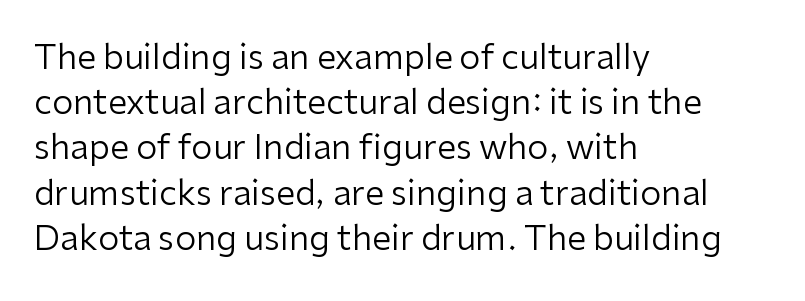
Q: Is the text bold? A: No.
Q: Is the text italic (slanted)? A: No, it is upright.
Q: Is the typeface a serif or a sans-serif typeface? A: Sans-serif.
Q: Is the text underlined? A: No.
Q: How is the paragraph aligned? A: Left-aligned.
Q: Is the spacing between letters normal or unusually wide? A: Normal.
Q: Is the spacing between lines tight, normal or loose? A: Normal.
Q: Width (condensed, normal, or wide)? A: Normal.
Q: Stroke contrast? A: Low.
Q: x-height? A: Medium.
Q: Monospaced? A: No.
